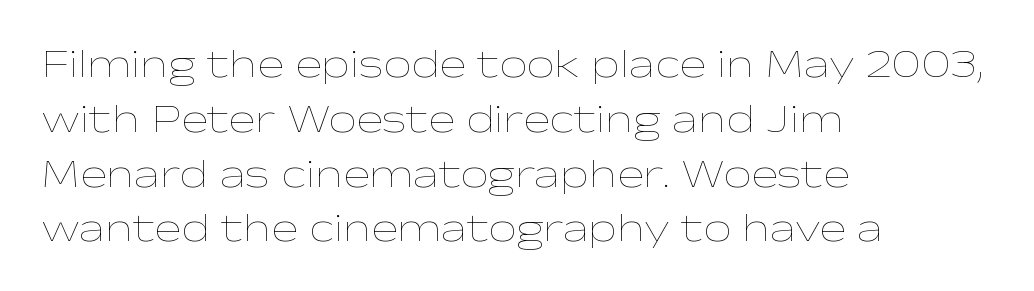
The image shows 40 px thin, wide type, upright; set left-aligned, normal line spacing (1.37x), normal letter spacing, not underlined; low stroke contrast and a medium x-height.
